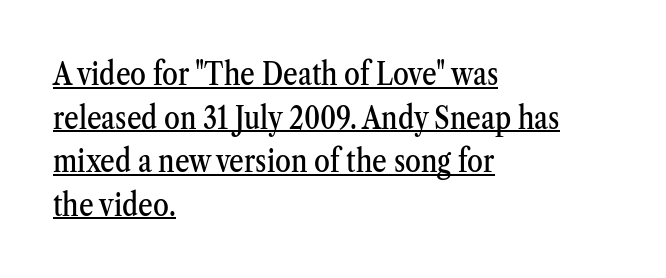
{"serif": "yes", "italic": "no", "width": "condensed", "stroke_contrast": "medium", "x_height": "medium", "monospaced": "no", "underline": "yes", "align": "left", "line_spacing": "normal", "line_spacing_ratio": 1.36, "letter_spacing": "normal", "letter_spacing_em": 0.0, "glyph_px": 32}
